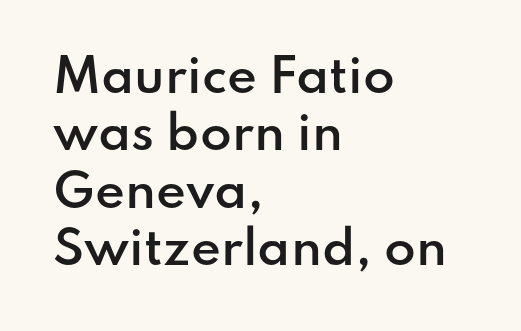
Think of a printed novel: that variable character pitch is what you see here. Nobody touched the tracking dial on this one. The lines are quadded left. The line-height multiplier appears to be the usual default.
